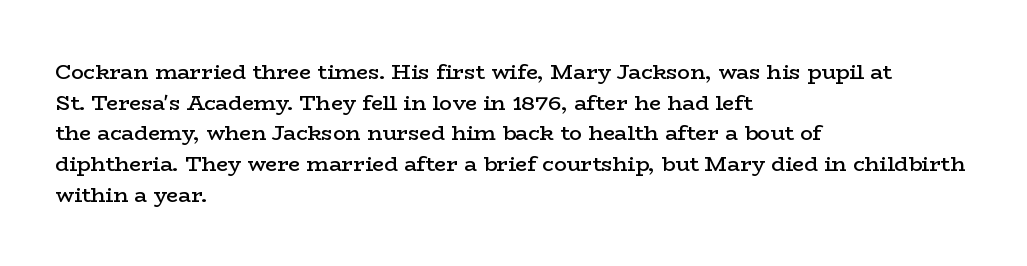
{"italic": "no", "bold": "semi", "underline": "no", "align": "left", "line_spacing": "normal", "line_spacing_ratio": 1.46, "letter_spacing": "normal", "letter_spacing_em": 0.0, "glyph_px": 21}
